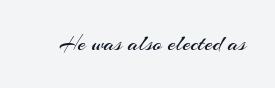
{"bold": "no", "underline": "no", "letter_spacing": "normal", "letter_spacing_em": 0.0, "glyph_px": 23}
